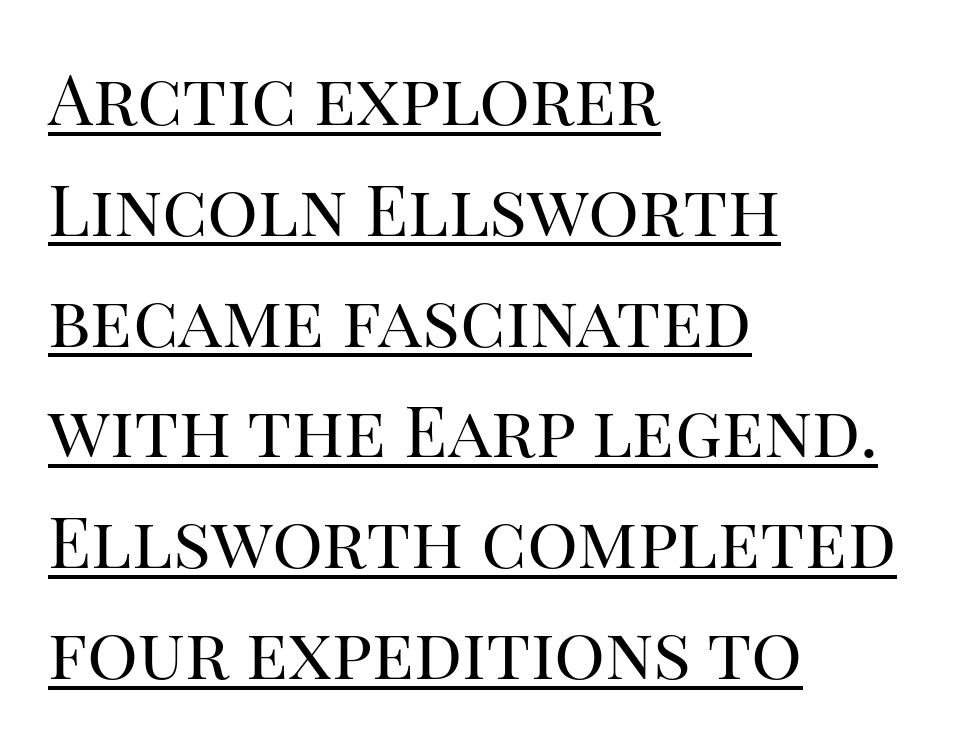
Q: Is the text bold? A: No.
Q: Is the text italic (slanted)? A: No, it is upright.
Q: Is the typeface a serif or a sans-serif typeface? A: Serif.
Q: Is the text underlined? A: Yes.
Q: How is the paragraph aligned? A: Left-aligned.
Q: Is the spacing between letters normal or unusually wide? A: Normal.
Q: Is the spacing between lines tight, normal or loose? A: Normal.
Q: Width (condensed, normal, or wide)? A: Normal.
Q: Stroke contrast? A: High.
Q: x-height? A: Large.
Q: Monospaced? A: No.
